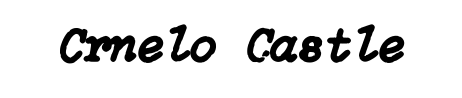
Q: Is the text italic (slanted)? A: Yes, it leans right by about 15 degrees.
Q: Is the text underlined? A: No.
Q: Is the spacing between letters normal or unusually wide? A: Normal.
Q: Width (condensed, normal, or wide)? A: Normal.
Q: Stroke contrast? A: Low.
Q: x-height? A: Medium.
